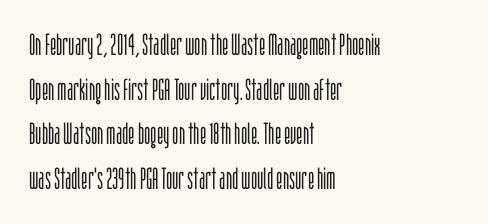
Letterform terminals end flat and unadorned throughout the passage. Nobody drew a line under any word here. Notice how descenders clear the ascenders below comfortably — that's standard leading. Look at the tracking — it's just the regular setting, nothing added. Vertical stems look standard width or narrower in stroke.
